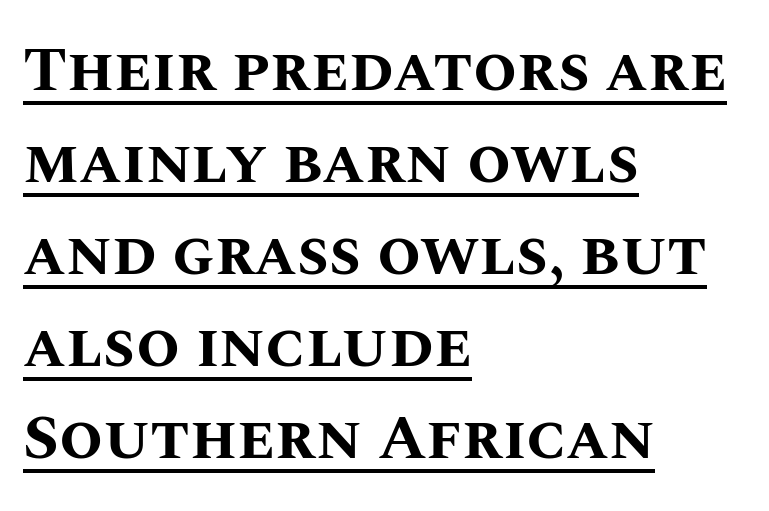
{"italic": "no", "bold": "yes", "weight": "bold", "width": "normal", "stroke_contrast": "medium", "x_height": "large", "monospaced": "no", "underline": "yes", "align": "left", "line_spacing": "normal", "line_spacing_ratio": 1.46, "letter_spacing": "normal", "letter_spacing_em": 0.0, "glyph_px": 63}
